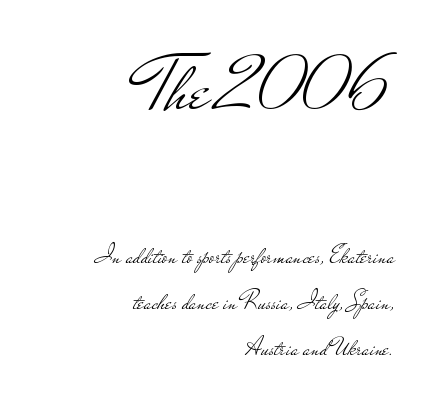
{"serif": "no", "bold": "no", "weight": "light", "width": "wide", "stroke_contrast": "low", "x_height": "small", "monospaced": "no", "underline": "no", "align": "right", "line_spacing_ratio": 1.76, "letter_spacing": "normal", "letter_spacing_em": 0.0, "larger_block": "first", "size_ratio": 3.04, "glyph_px": 79}
